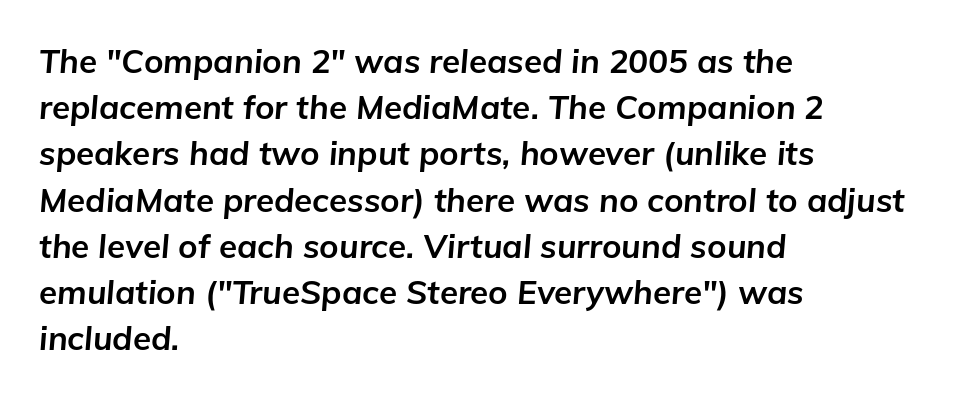
Q: Is the text bold? A: Yes.
Q: Is the text italic (slanted)? A: Yes, it leans right by about 5 degrees.
Q: Is the text underlined? A: No.
Q: How is the paragraph aligned? A: Left-aligned.
Q: Is the spacing between letters normal or unusually wide? A: Normal.
Q: Is the spacing between lines tight, normal or loose? A: Normal.
Q: Width (condensed, normal, or wide)? A: Normal.
Q: Stroke contrast? A: Low.
Q: x-height? A: Medium.
Q: Monospaced? A: No.
